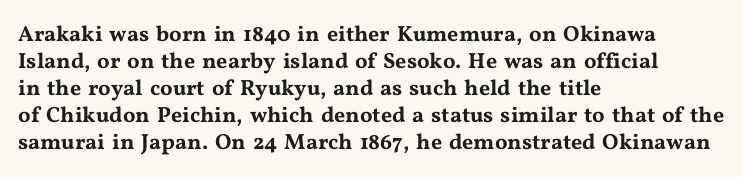
Q: Is the text italic (slanted)? A: No, it is upright.
Q: Is the text underlined? A: No.
Q: How is the paragraph aligned? A: Left-aligned.
Q: Is the spacing between letters normal or unusually wide? A: Normal.
